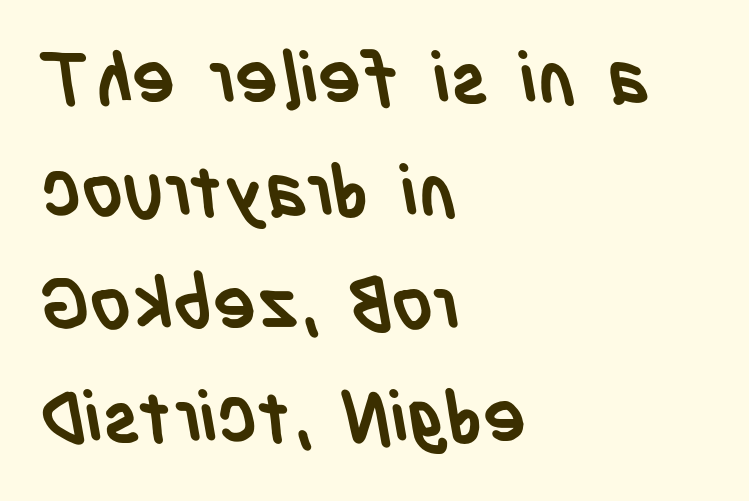
The image shows 72 px semibold, condensed sans-serif type; set left-aligned, normal line spacing (1.57x), normal letter spacing, not underlined; low stroke contrast and a large x-height.
